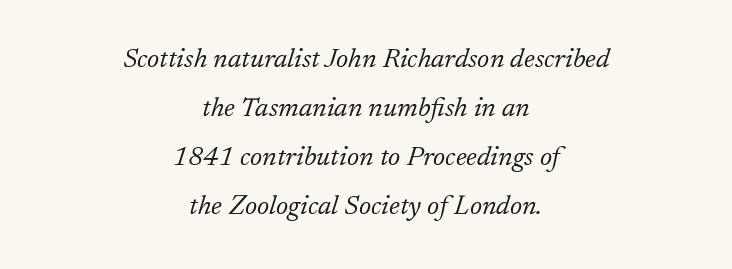
{"italic": "yes", "lean": "right", "slant_degrees": 17, "bold": "no", "underline": "no", "align": "center", "line_spacing_ratio": 1.81, "letter_spacing": "normal", "letter_spacing_em": 0.0, "glyph_px": 27}
